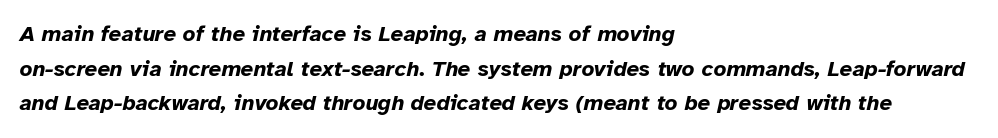
The image shows 22 px bold type, italic (leaning right); set left-aligned, normal line spacing (1.57x), normal letter spacing, not underlined.
